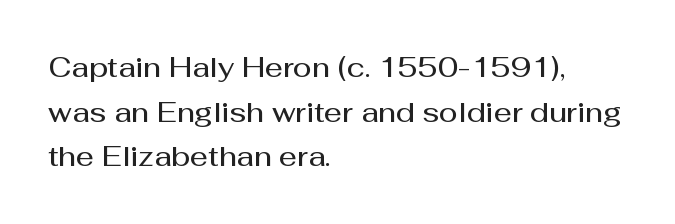
Q: Is the text bold? A: Semi-bold.
Q: Is the text italic (slanted)? A: No, it is upright.
Q: Is the typeface a serif or a sans-serif typeface? A: Sans-serif.
Q: Is the text underlined? A: No.
Q: How is the paragraph aligned? A: Left-aligned.
Q: Is the spacing between letters normal or unusually wide? A: Normal.
Q: Is the spacing between lines tight, normal or loose? A: Normal.
Q: Width (condensed, normal, or wide)? A: Normal.
Q: Stroke contrast? A: Medium.
Q: x-height? A: Medium.
Q: Monospaced? A: No.
